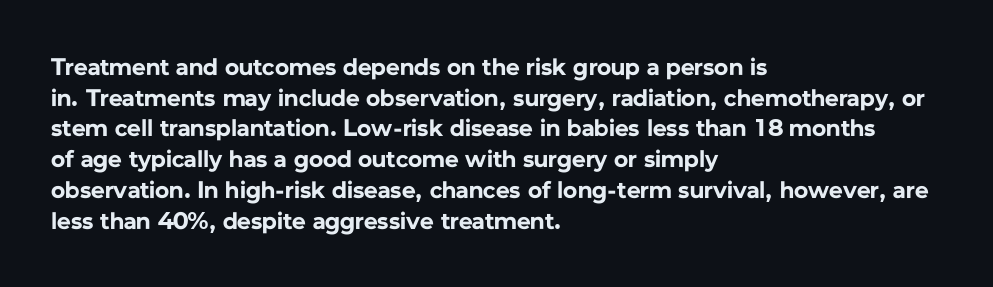
The image shows 24 px bold type, upright; set left-aligned, normal line spacing (1.28x), normal letter spacing, not underlined.
